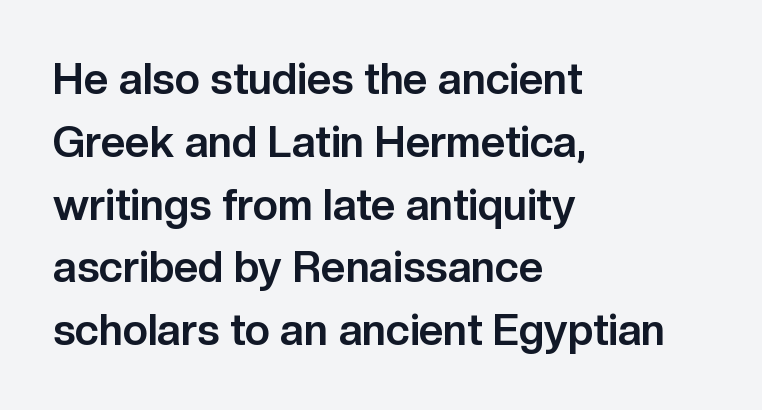
The text was rendered using a sans face with plain stroke endings. These lines were composed using upright roman letters. The designer left line spacing at the default. Look at the stroke-to-counter ratio: heavy, a bold. A classic flush-left, rag-right setting is used for this passage. Default kerning and tracking; the words read as compact shapes.
